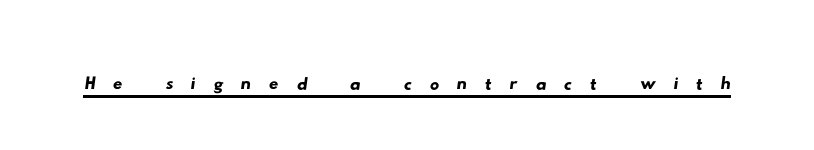
{"serif": "no", "width": "wide", "stroke_contrast": "low", "x_height": "small", "monospaced": "no", "underline": "yes", "letter_spacing": "wide", "letter_spacing_em": 0.37, "glyph_px": 47}
